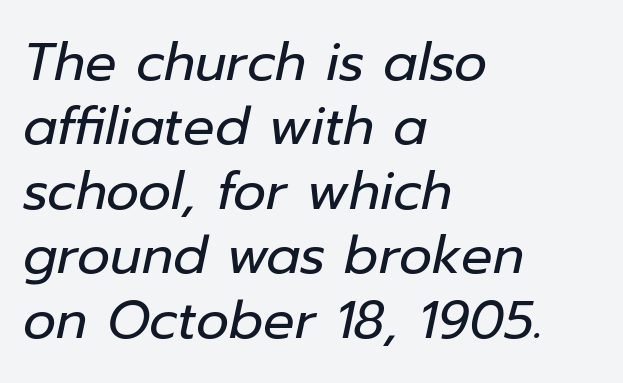
Q: Is the text bold? A: No.
Q: Is the text italic (slanted)? A: Yes, it leans right by about 12 degrees.
Q: Is the text underlined? A: No.
Q: How is the paragraph aligned? A: Left-aligned.
Q: Is the spacing between letters normal or unusually wide? A: Normal.
Q: Width (condensed, normal, or wide)? A: Normal.
Q: Stroke contrast? A: Low.
Q: x-height? A: Medium.
Q: Monospaced? A: No.
